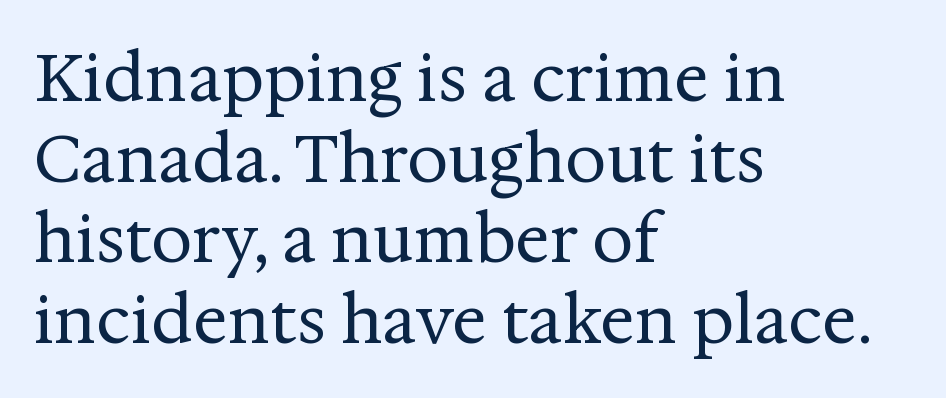
The image shows 65 px regular-weight serif type, upright; set left-aligned, line spacing 1.24x, normal letter spacing, not underlined; medium stroke contrast and a medium x-height.
